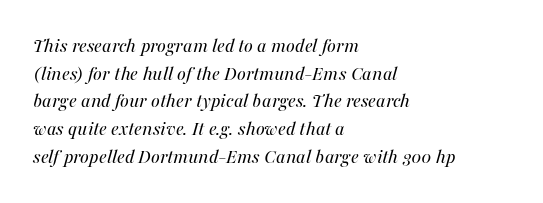
{"italic": "yes", "lean": "right", "slant_degrees": 16, "bold": "no", "underline": "no", "align": "left", "line_spacing": "normal", "line_spacing_ratio": 1.32, "letter_spacing": "normal", "letter_spacing_em": 0.0, "glyph_px": 21}
